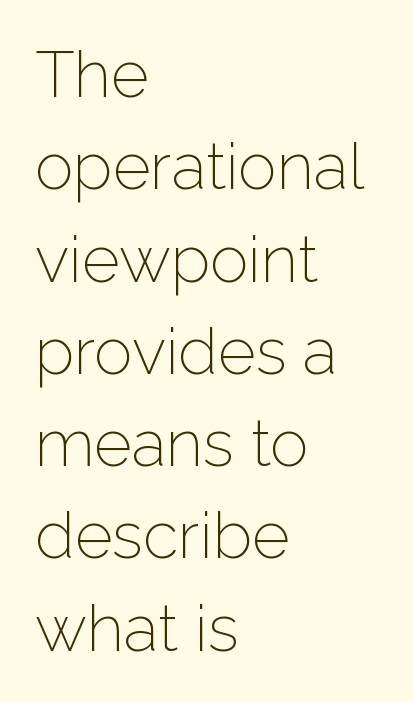
The image shows 65 px light sans-serif type, upright; set left-aligned, normal line spacing (1.42x), normal letter spacing, not underlined; low stroke contrast and a medium x-height.
